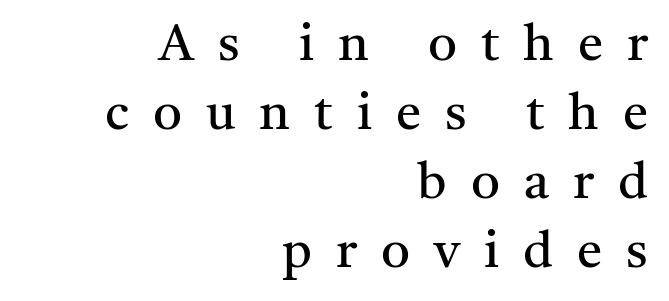
Q: Is the text bold? A: No.
Q: Is the text italic (slanted)? A: No, it is upright.
Q: Is the typeface a serif or a sans-serif typeface? A: Serif.
Q: Is the text underlined? A: No.
Q: How is the paragraph aligned? A: Right-aligned.
Q: Is the spacing between letters normal or unusually wide? A: Unusually wide.
Q: Is the spacing between lines tight, normal or loose? A: Normal.
Q: Width (condensed, normal, or wide)? A: Normal.
Q: Stroke contrast? A: Medium.
Q: x-height? A: Medium.
Q: Monospaced? A: No.
